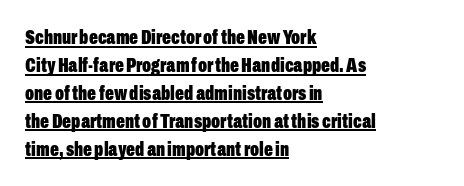
The image shows 21 px bold type, upright; set left-aligned, normal line spacing (1.33x), normal letter spacing, underlined.
